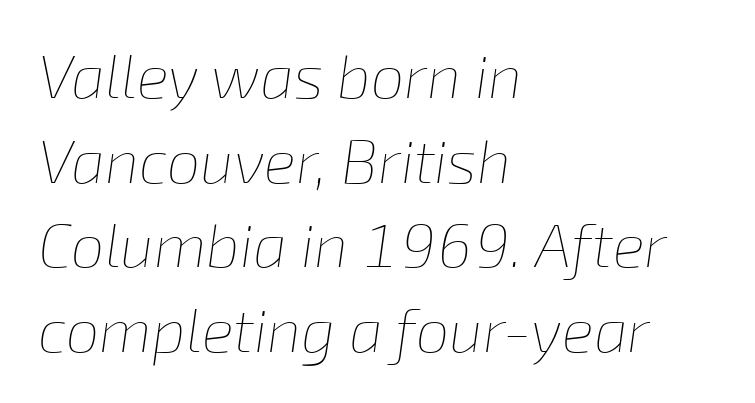
Q: Is the text bold? A: No.
Q: Is the text italic (slanted)? A: Yes, it leans right by about 8 degrees.
Q: Is the text underlined? A: No.
Q: How is the paragraph aligned? A: Left-aligned.
Q: Is the spacing between letters normal or unusually wide? A: Normal.
Q: Is the spacing between lines tight, normal or loose? A: Normal.
Q: Width (condensed, normal, or wide)? A: Normal.
Q: Stroke contrast? A: Low.
Q: x-height? A: Medium.
Q: Monospaced? A: No.
